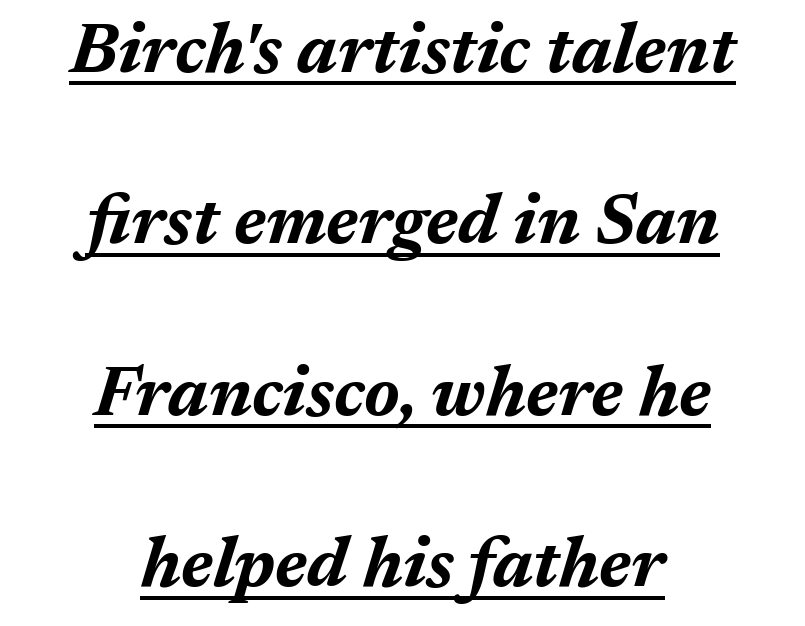
Q: Is the text bold? A: Yes.
Q: Is the text italic (slanted)? A: Yes, it leans right by about 17 degrees.
Q: Is the text underlined? A: Yes.
Q: How is the paragraph aligned? A: Centered.
Q: Is the spacing between letters normal or unusually wide? A: Normal.
Q: Is the spacing between lines tight, normal or loose? A: Loose.
Q: Width (condensed, normal, or wide)? A: Normal.
Q: Stroke contrast? A: Medium.
Q: x-height? A: Medium.
Q: Monospaced? A: No.
